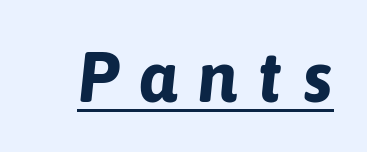
Q: Is the text bold? A: Yes.
Q: Is the text italic (slanted)? A: Yes, it leans right by about 6 degrees.
Q: Is the text underlined? A: Yes.
Q: Is the spacing between letters normal or unusually wide? A: Unusually wide.
Q: Width (condensed, normal, or wide)? A: Normal.
Q: Stroke contrast? A: Low.
Q: x-height? A: Medium.
Q: Monospaced? A: No.
